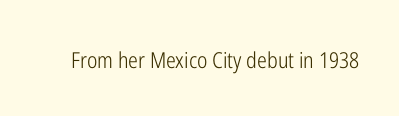
{"italic": "no", "bold": "no", "underline": "no", "letter_spacing": "normal", "letter_spacing_em": 0.0, "glyph_px": 22}
